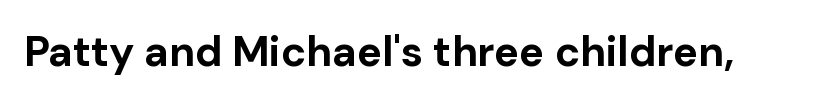
The image shows 42 px bold sans-serif type, upright; set normal letter spacing, not underlined; low stroke contrast and a medium x-height.
